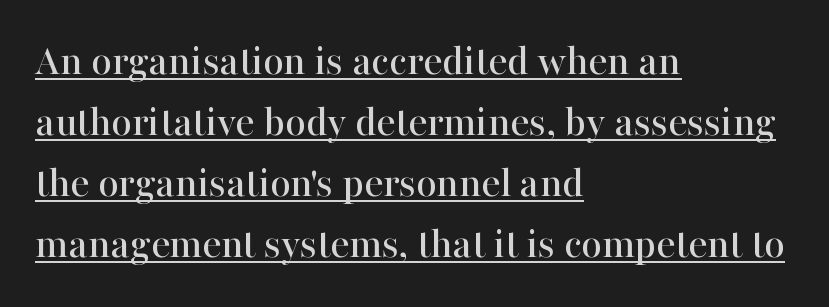
The image shows 44 px serif type, upright; set left-aligned, normal line spacing (1.39x), normal letter spacing, underlined; high stroke contrast and a medium x-height.
